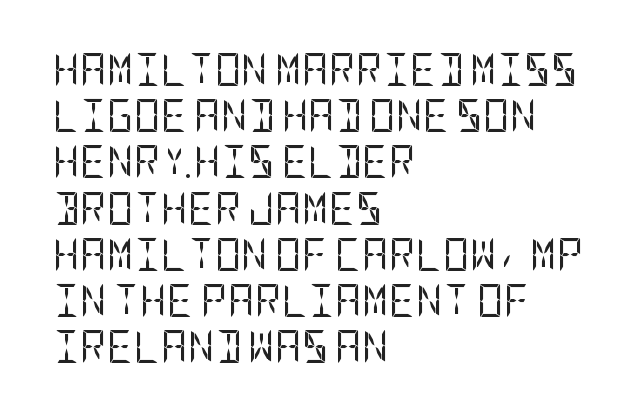
Default kerning and tracking; the words read as compact shapes. Students, observe: this is what conventionally led text looks like. Reading down the block, your eye returns to a fixed left position each line. The type family on display is of the sans-serif kind. Vertical stems look standard width or narrower in stroke.
